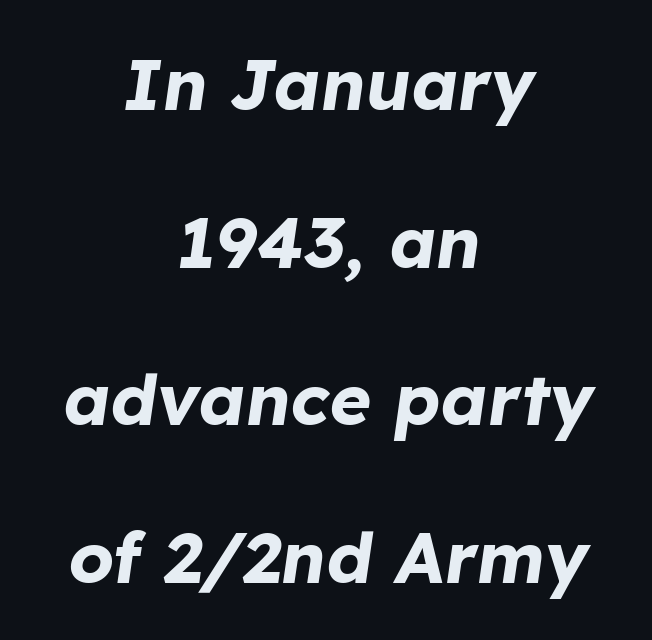
The image shows 71 px bold type, italic (leaning right); set centered, loose line spacing (2.22x), normal letter spacing, not underlined; low stroke contrast and a medium x-height.
